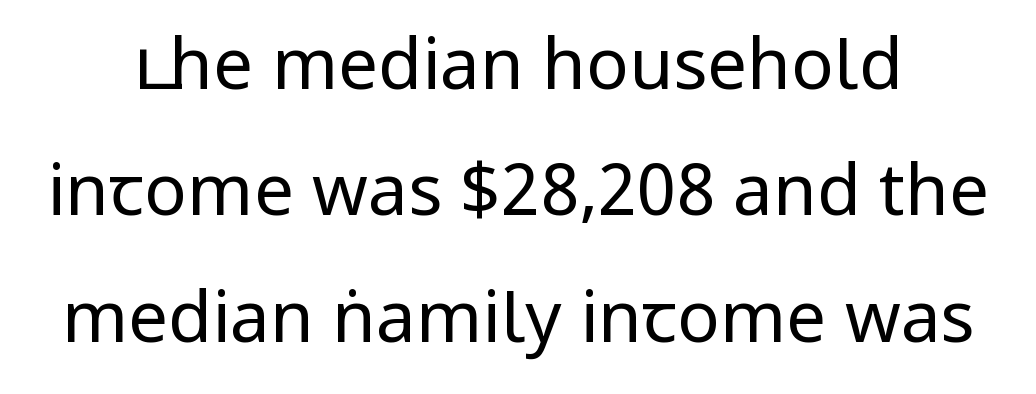
Q: Is the text bold? A: No.
Q: Is the text italic (slanted)? A: No, it is upright.
Q: Is the typeface a serif or a sans-serif typeface? A: Sans-serif.
Q: Is the text underlined? A: No.
Q: Is the spacing between letters normal or unusually wide? A: Normal.
Q: Width (condensed, normal, or wide)? A: Condensed.
Q: Stroke contrast? A: Low.
Q: x-height? A: Large.
Q: Monospaced? A: No.
